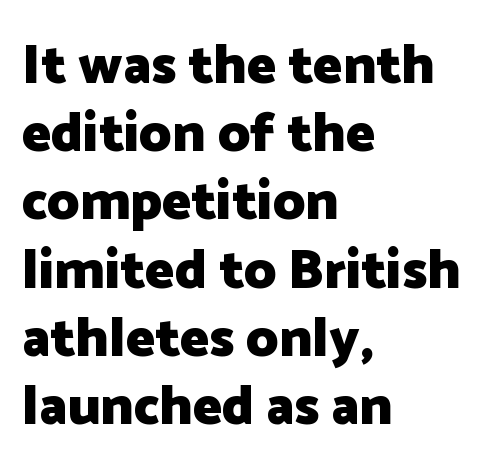
Weight: bold. The specimen reads as upright at a glance. You could not count columns in this text — the font is proportionally spaced. The gap between lines stays unmarked.
